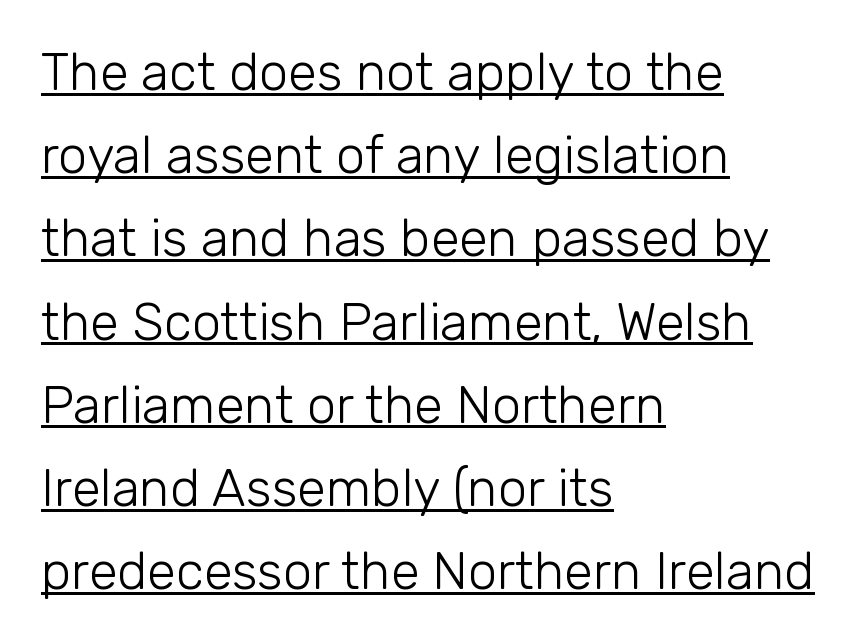
The image shows 52 px light sans-serif type, upright; set left-aligned, normal line spacing (1.6x), normal letter spacing, underlined; low stroke contrast and a medium x-height.
